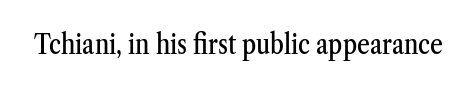
Q: Is the text italic (slanted)? A: No, it is upright.
Q: Is the typeface a serif or a sans-serif typeface? A: Serif.
Q: Is the text underlined? A: No.
Q: Is the spacing between letters normal or unusually wide? A: Normal.
Q: Width (condensed, normal, or wide)? A: Condensed.
Q: Stroke contrast? A: Medium.
Q: x-height? A: Medium.
Q: Monospaced? A: No.
